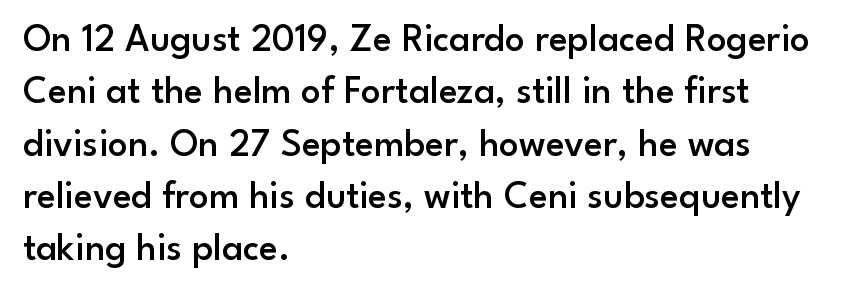
Q: Is the text bold? A: Semi-bold.
Q: Is the text italic (slanted)? A: No, it is upright.
Q: Is the typeface a serif or a sans-serif typeface? A: Sans-serif.
Q: Is the text underlined? A: No.
Q: How is the paragraph aligned? A: Left-aligned.
Q: Is the spacing between letters normal or unusually wide? A: Normal.
Q: Is the spacing between lines tight, normal or loose? A: Normal.
Q: Width (condensed, normal, or wide)? A: Normal.
Q: Stroke contrast? A: Low.
Q: x-height? A: Small.
Q: Monospaced? A: No.
